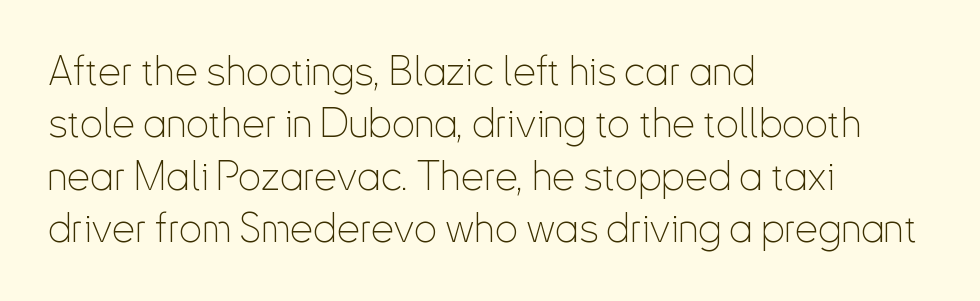
{"serif": "no", "italic": "no", "bold": "no", "weight": "thin", "width": "condensed", "stroke_contrast": "low", "x_height": "small", "monospaced": "no", "underline": "no", "align": "left", "line_spacing": "normal", "line_spacing_ratio": 1.28, "letter_spacing": "normal", "letter_spacing_em": 0.0, "glyph_px": 41}
